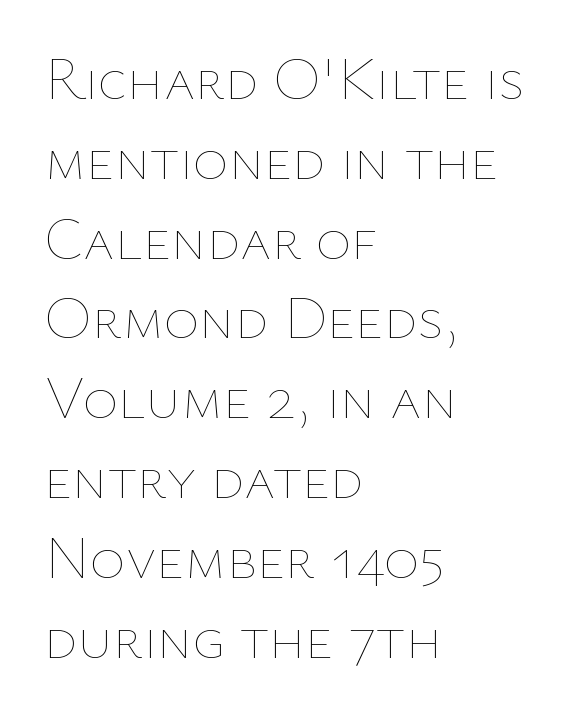
Summary of weight: not heavy and not bold. When letters stand straight like this, we call the style roman or upright. A classic flush-left, rag-right setting is used for this passage. Character widths vary here, with narrow letters taking less room than wide ones.
